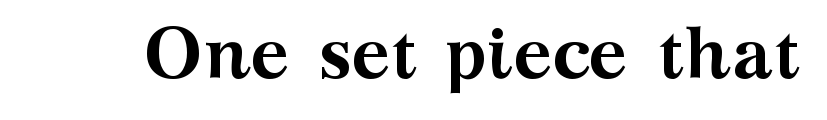
Proportional: the letters do not fall into vertical columns. The gap between lines stays unmarked. Observe the ordinary spacing: letters are neighbours, not strangers. Tall strokes in this sample are plumb rather than angled. What weight is shown? A full bold with thick strokes.
